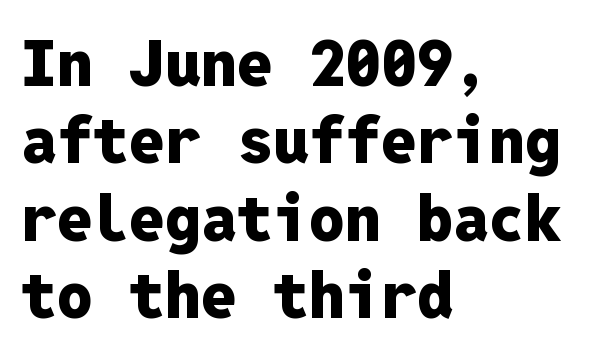
Q: Is the text bold? A: Yes.
Q: Is the text italic (slanted)? A: No, it is upright.
Q: Is the typeface a serif or a sans-serif typeface? A: Sans-serif.
Q: Is the text underlined? A: No.
Q: How is the paragraph aligned? A: Left-aligned.
Q: Is the spacing between letters normal or unusually wide? A: Normal.
Q: Width (condensed, normal, or wide)? A: Normal.
Q: Stroke contrast? A: Low.
Q: x-height? A: Medium.
Q: Monospaced? A: Yes.
